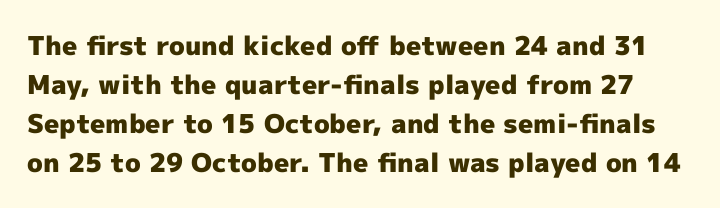
Q: Is the text bold? A: Yes.
Q: Is the text italic (slanted)? A: No, it is upright.
Q: Is the text underlined? A: No.
Q: Is the spacing between letters normal or unusually wide? A: Normal.
Q: Is the spacing between lines tight, normal or loose? A: Normal.
